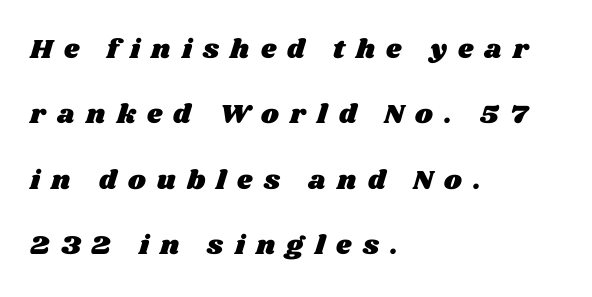
Q: Is the text underlined? A: No.
Q: How is the paragraph aligned? A: Left-aligned.
Q: Is the spacing between letters normal or unusually wide? A: Unusually wide.
Q: Is the spacing between lines tight, normal or loose? A: Loose.
